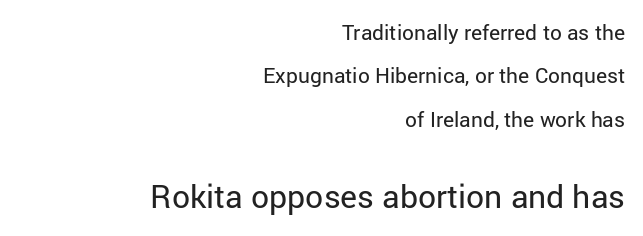
The image shows 32 px regular-weight sans-serif type, upright; set right-aligned, loose line spacing (2.07x), normal letter spacing, not underlined; the second (bottom) block is 1.52x larger; low stroke contrast and a medium x-height.
